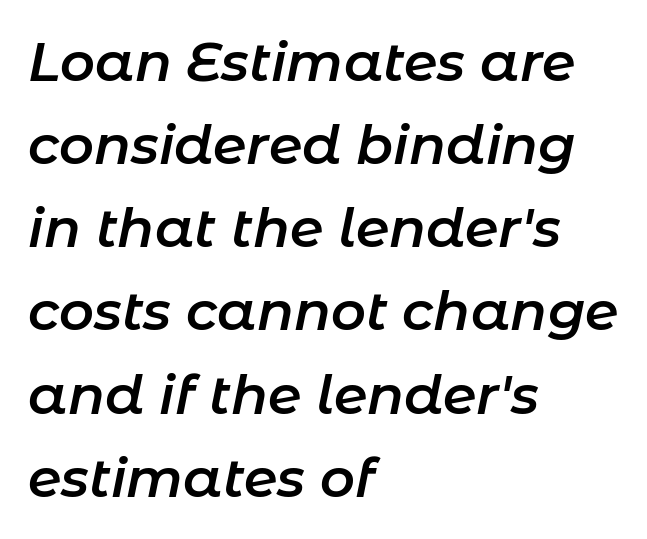
Short note: letters normally spaced. Note the varied advance widths — an 'i' is clearly narrower than an 'm'. Descender tails drop into unmarked territory. The glyphs look as if they've been sheared to an angle. In terms of leading, this rendering sits right in the middle.
